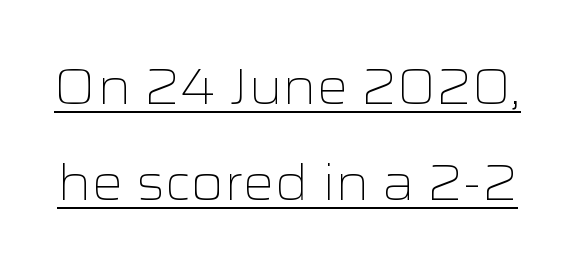
{"serif": "no", "italic": "no", "bold": "no", "weight": "light", "width": "wide", "stroke_contrast": "low", "x_height": "medium", "monospaced": "no", "underline": "yes", "line_spacing": "loose", "line_spacing_ratio": 1.92, "letter_spacing": "normal", "letter_spacing_em": 0.0, "glyph_px": 50}
